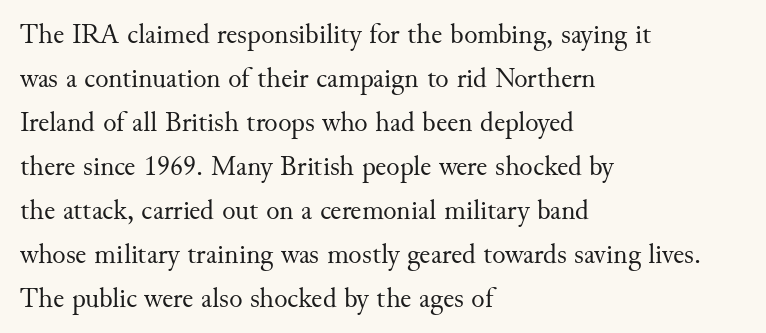
Q: Is the text bold? A: No.
Q: Is the text italic (slanted)? A: No, it is upright.
Q: Is the typeface a serif or a sans-serif typeface? A: Serif.
Q: Is the text underlined? A: No.
Q: How is the paragraph aligned? A: Left-aligned.
Q: Is the spacing between letters normal or unusually wide? A: Normal.
Q: Is the spacing between lines tight, normal or loose? A: Normal.
Q: Width (condensed, normal, or wide)? A: Normal.
Q: Stroke contrast? A: Medium.
Q: x-height? A: Small.
Q: Monospaced? A: No.
